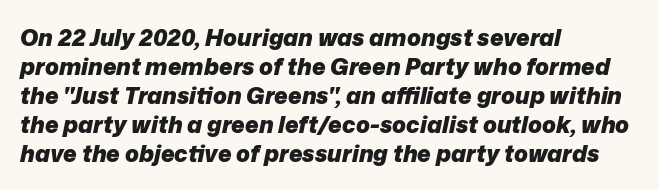
The image shows 23 px bold type, italic (leaning right); set left-aligned, normal line spacing (1.26x), normal letter spacing, not underlined.
